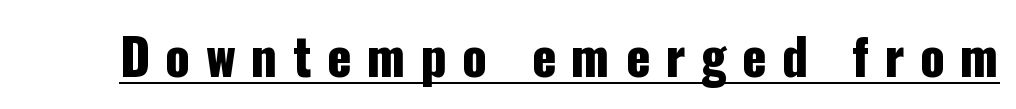
{"serif": "no", "italic": "no", "width": "condensed", "stroke_contrast": "low", "x_height": "medium", "monospaced": "no", "underline": "yes", "letter_spacing": "wide", "letter_spacing_em": 0.31, "glyph_px": 50}
